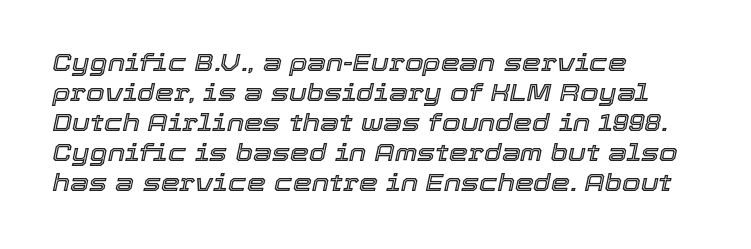
Caption: standard tracking, unaltered. Compared with typical paragraphs, the rows here are spaced about the same. The area under the type is left untouched. The whole block is typeset with a tilt. A classic flush-left, rag-right setting is used for this passage.
